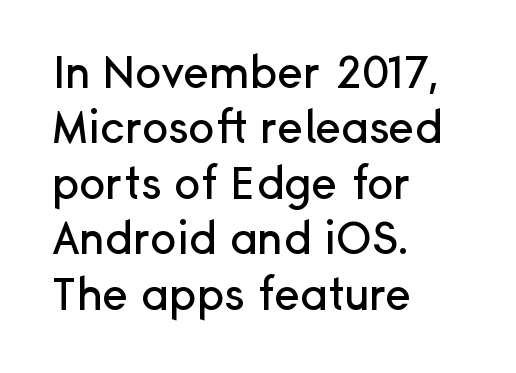
{"serif": "no", "italic": "no", "width": "normal", "stroke_contrast": "low", "x_height": "medium", "monospaced": "no", "underline": "no", "align": "left", "line_spacing": "normal", "line_spacing_ratio": 1.26, "letter_spacing": "normal", "letter_spacing_em": 0.0, "glyph_px": 44}
